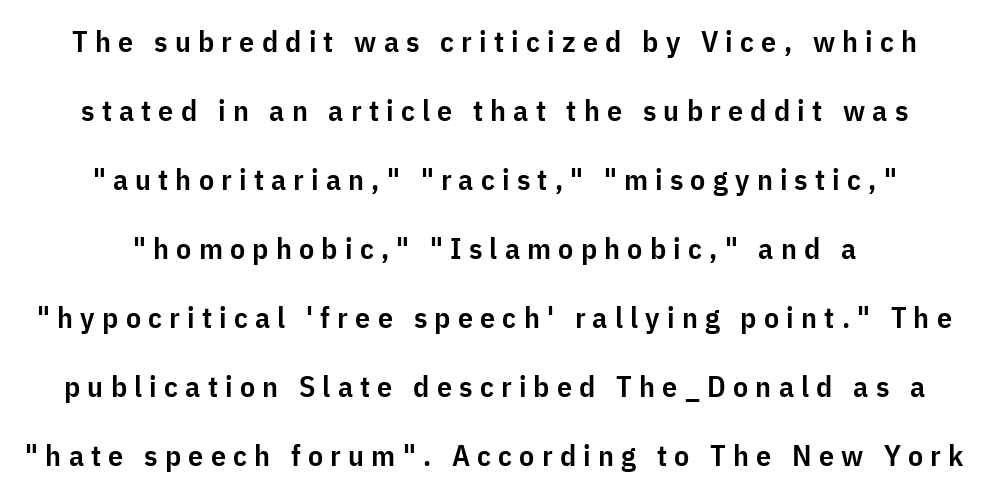
Q: Is the text bold? A: Semi-bold.
Q: Is the text italic (slanted)? A: No, it is upright.
Q: Is the typeface a serif or a sans-serif typeface? A: Sans-serif.
Q: Is the text underlined? A: No.
Q: How is the paragraph aligned? A: Centered.
Q: Is the spacing between letters normal or unusually wide? A: Unusually wide.
Q: Is the spacing between lines tight, normal or loose? A: Loose.
Q: Width (condensed, normal, or wide)? A: Condensed.
Q: Stroke contrast? A: Low.
Q: x-height? A: Medium.
Q: Monospaced? A: No.
